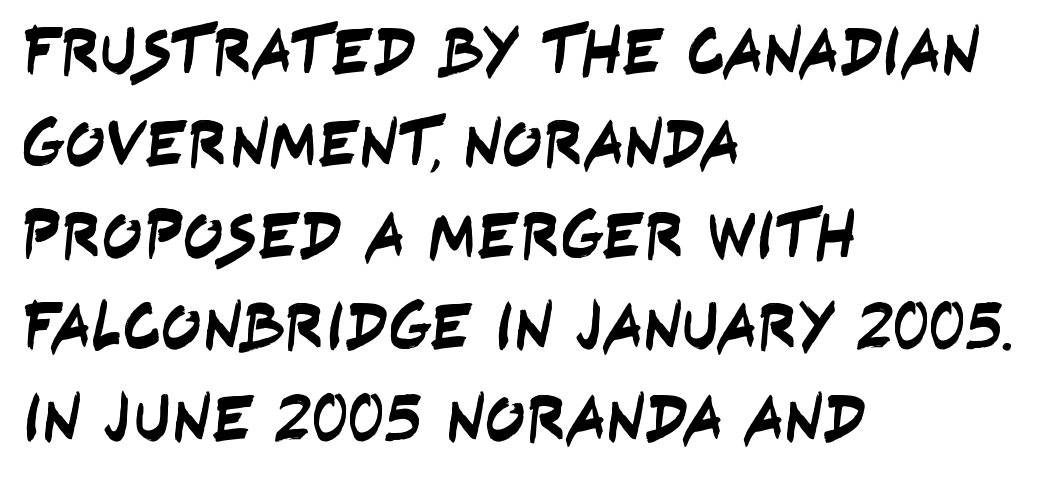
Q: Is the typeface a serif or a sans-serif typeface? A: Sans-serif.
Q: Is the text underlined? A: No.
Q: How is the paragraph aligned? A: Left-aligned.
Q: Is the spacing between letters normal or unusually wide? A: Normal.
Q: Is the spacing between lines tight, normal or loose? A: Normal.
Q: Width (condensed, normal, or wide)? A: Condensed.
Q: Stroke contrast? A: Low.
Q: x-height? A: Large.
Q: Monospaced? A: No.
